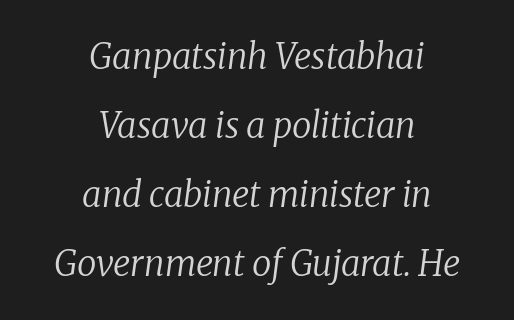
Q: Is the text bold? A: No.
Q: Is the text italic (slanted)? A: Yes, it leans right by about 8 degrees.
Q: Is the typeface a serif or a sans-serif typeface? A: Serif.
Q: Is the text underlined? A: No.
Q: How is the paragraph aligned? A: Centered.
Q: Is the spacing between letters normal or unusually wide? A: Normal.
Q: Is the spacing between lines tight, normal or loose? A: Loose.
Q: Width (condensed, normal, or wide)? A: Normal.
Q: Stroke contrast? A: Low.
Q: x-height? A: Medium.
Q: Monospaced? A: No.
